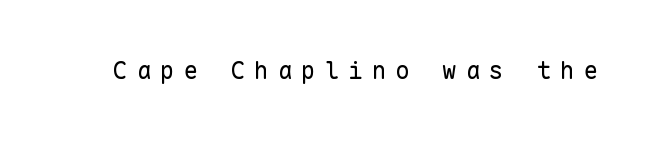
The image shows 24 px text type, upright; set unusually wide letter spacing (+0.38 em), not underlined.
